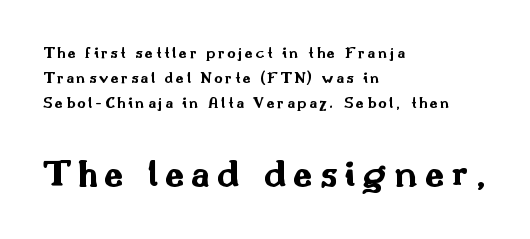
Reading down the column, the eye jumps a familiar distance to each next line. The lettering holds an erect, upright posture throughout. What kind of face is this? One without serifs — a sans. Whoever set this made the second block the dominant, larger element.
